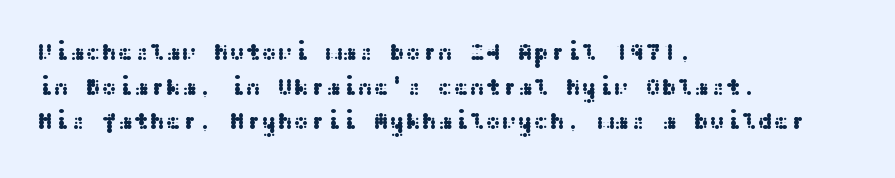
{"italic": "no", "underline": "no", "align": "left", "line_spacing": "normal", "line_spacing_ratio": 1.44, "letter_spacing": "normal", "letter_spacing_em": 0.0, "glyph_px": 24}
